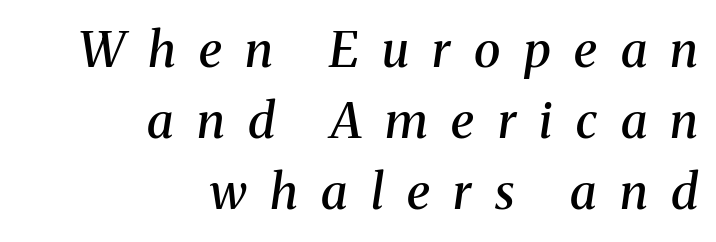
The image shows 49 px semibold serif type, italic (leaning right); set right-aligned, normal line spacing (1.45x), unusually wide letter spacing (+0.48 em), not underlined; medium stroke contrast and a medium x-height.
